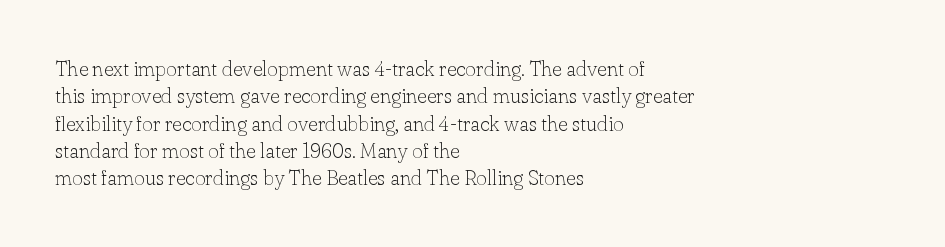
Q: Is the text bold? A: No.
Q: Is the text italic (slanted)? A: No, it is upright.
Q: Is the text underlined? A: No.
Q: How is the paragraph aligned? A: Left-aligned.
Q: Is the spacing between letters normal or unusually wide? A: Normal.
Q: Is the spacing between lines tight, normal or loose? A: Normal.
